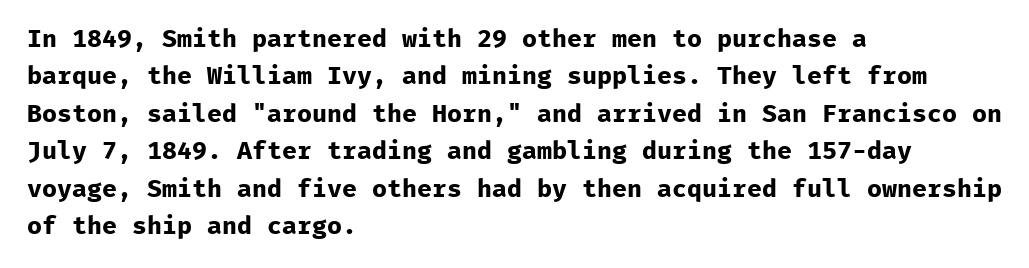
The image shows 25 px bold type, upright; set left-aligned, normal line spacing (1.5x), normal letter spacing, not underlined.
